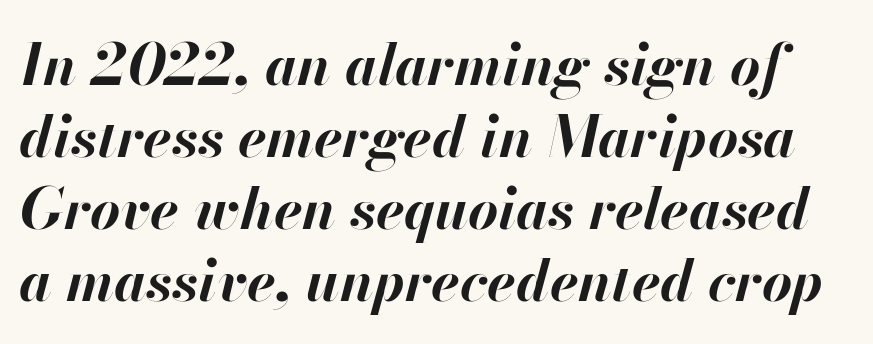
The image shows 58 px bold type, italic (leaning right); set line spacing 1.24x, normal letter spacing, not underlined; high stroke contrast and a small x-height.
